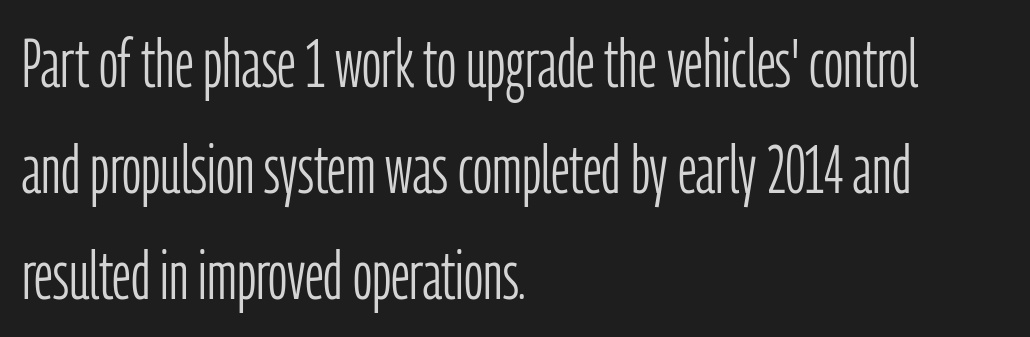
The image shows 67 px light, condensed sans-serif type, upright; set left-aligned, normal line spacing (1.58x), normal letter spacing, not underlined; low stroke contrast and a medium x-height.
